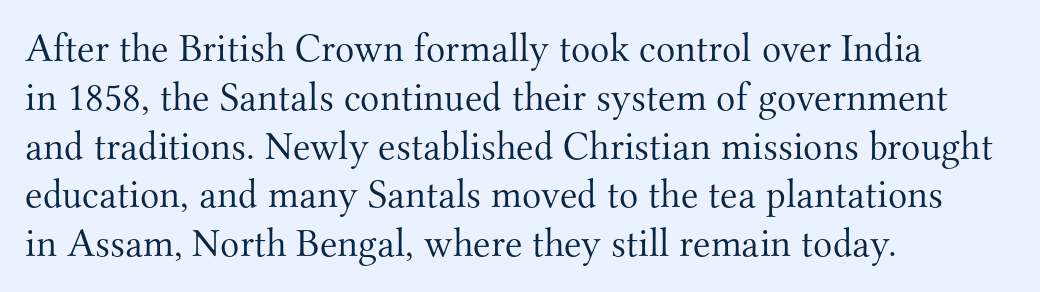
Q: Is the text bold? A: No.
Q: Is the text italic (slanted)? A: No, it is upright.
Q: Is the typeface a serif or a sans-serif typeface? A: Serif.
Q: Is the text underlined? A: No.
Q: How is the paragraph aligned? A: Left-aligned.
Q: Is the spacing between letters normal or unusually wide? A: Normal.
Q: Width (condensed, normal, or wide)? A: Normal.
Q: Stroke contrast? A: Medium.
Q: x-height? A: Small.
Q: Monospaced? A: No.
